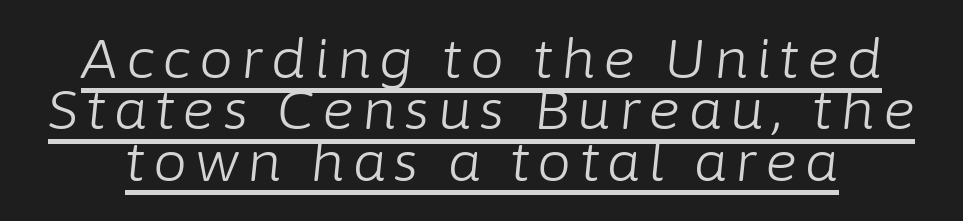
Q: Is the text bold? A: No.
Q: Is the text italic (slanted)? A: Yes, it leans right by about 6 degrees.
Q: Is the text underlined? A: Yes.
Q: Is the spacing between lines tight, normal or loose? A: Tight.
Q: Width (condensed, normal, or wide)? A: Normal.
Q: Stroke contrast? A: Low.
Q: x-height? A: Medium.
Q: Monospaced? A: No.
